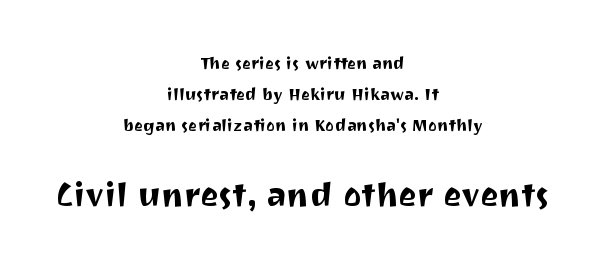
Rendered with straight, roman letterforms. Casual observation: everything's sitting right in the middle. Look at the tracking — it's just the regular setting, nothing added. Here the second block reads like a headline and the first like body copy. The passage shown is typed in a proportional face where columns would drift.
